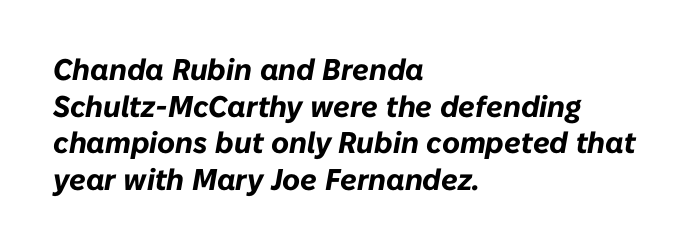
{"italic": "yes", "lean": "right", "slant_degrees": 10, "bold": "yes", "weight": "bold", "width": "normal", "stroke_contrast": "low", "x_height": "medium", "monospaced": "no", "underline": "no", "align": "left", "line_spacing_ratio": 1.22, "letter_spacing": "normal", "letter_spacing_em": 0.0, "glyph_px": 30}
